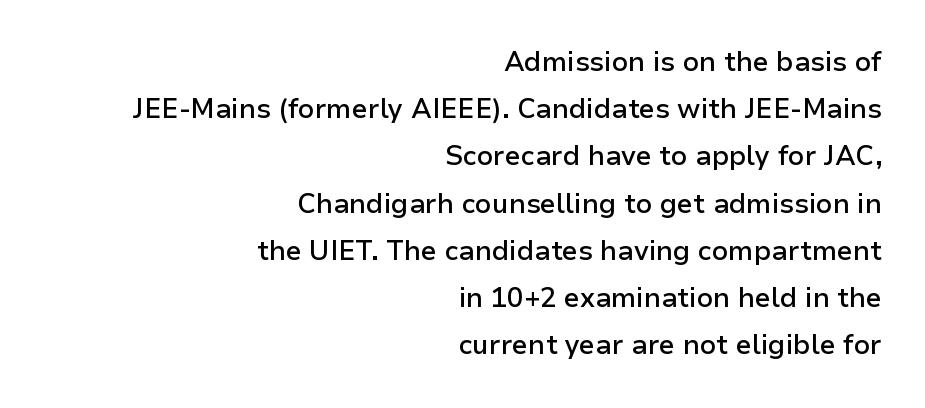
{"italic": "no", "bold": "semi", "underline": "no", "align": "right", "line_spacing_ratio": 1.75, "letter_spacing": "normal", "letter_spacing_em": 0.0, "glyph_px": 27}
